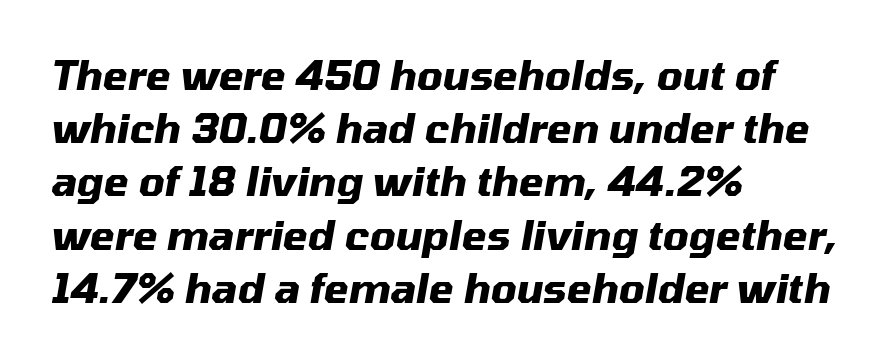
Q: Is the text bold? A: Yes.
Q: Is the text italic (slanted)? A: Yes, it leans right by about 10 degrees.
Q: Is the text underlined? A: No.
Q: How is the paragraph aligned? A: Left-aligned.
Q: Is the spacing between letters normal or unusually wide? A: Normal.
Q: Is the spacing between lines tight, normal or loose? A: Normal.
Q: Width (condensed, normal, or wide)? A: Normal.
Q: Stroke contrast? A: Medium.
Q: x-height? A: Medium.
Q: Monospaced? A: No.
